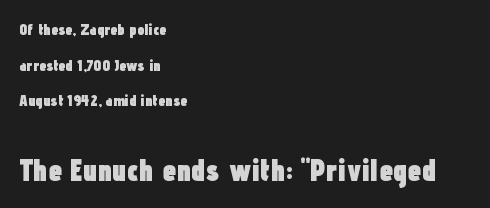
The image shows 31 px heavy, condensed sans-serif type, upright; set left-aligned, loose line spacing (2.23x), normal letter spacing, not underlined; the second (bottom) block is 1.94x larger; low stroke contrast and a medium x-height.
